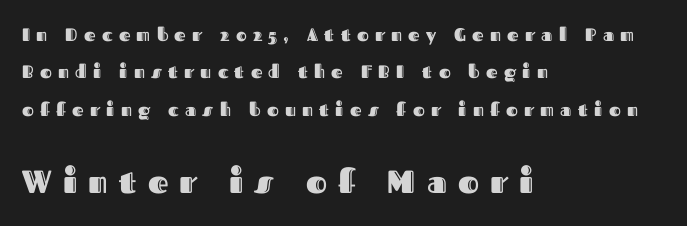
Q: Is the text italic (slanted)? A: No, it is upright.
Q: Is the text underlined? A: No.
Q: How is the paragraph aligned? A: Left-aligned.
Q: Is the spacing between letters normal or unusually wide? A: Unusually wide.
Q: Is the spacing between lines tight, normal or loose? A: Loose.
Q: Which block of text is set in a larger size, the first (top) or the second (bottom)? A: The second (bottom) one.
Q: Width (condensed, normal, or wide)? A: Normal.
Q: x-height? A: Medium.
Q: Monospaced? A: No.
